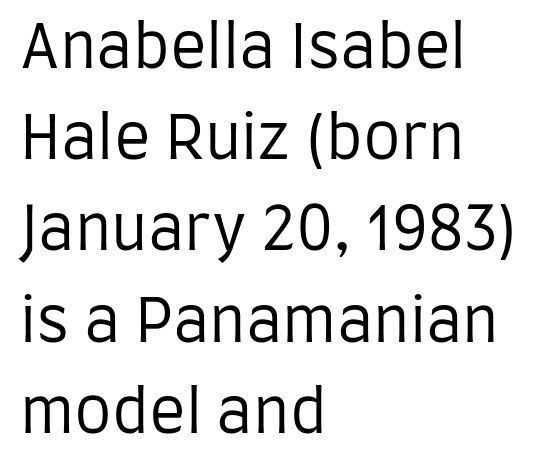
Q: Is the text bold? A: No.
Q: Is the text italic (slanted)? A: No, it is upright.
Q: Is the typeface a serif or a sans-serif typeface? A: Sans-serif.
Q: Is the text underlined? A: No.
Q: How is the paragraph aligned? A: Left-aligned.
Q: Is the spacing between letters normal or unusually wide? A: Normal.
Q: Is the spacing between lines tight, normal or loose? A: Normal.
Q: Width (condensed, normal, or wide)? A: Condensed.
Q: Stroke contrast? A: Low.
Q: x-height? A: Large.
Q: Monospaced? A: No.
